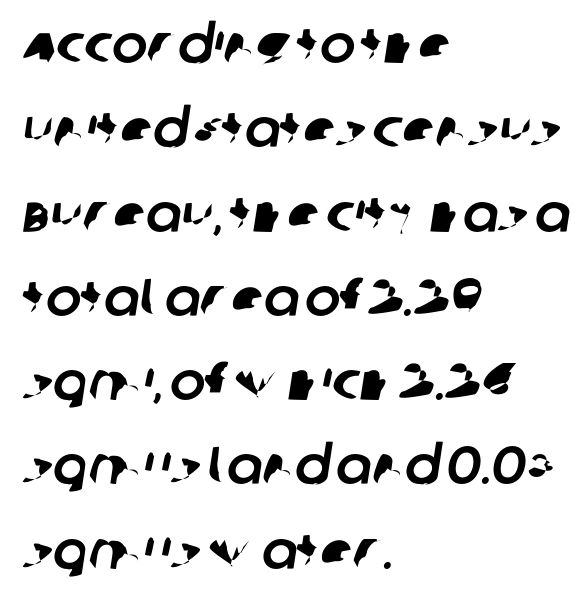
The image shows 53 px sans-serif type; set left-aligned, normal line spacing (1.59x), normal letter spacing, not underlined; low stroke contrast and a large x-height.
